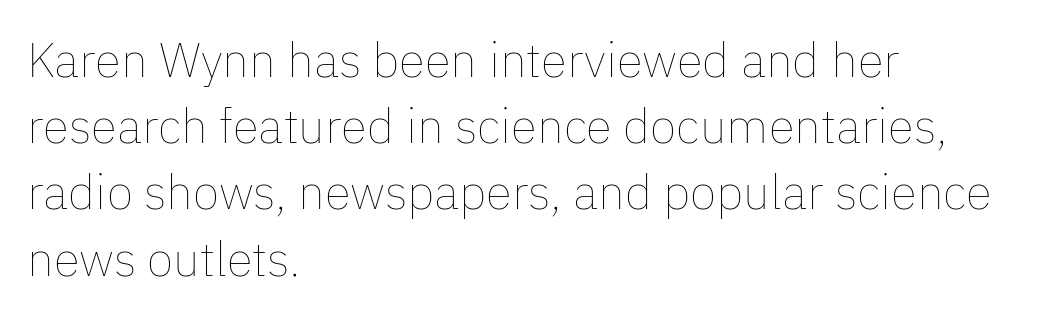
Inter-character spacing is left at the font's built-in metrics. Typeset ragged right — the left edge is the straight one. Nobody drew a line under any word here. The letters stand upright; this is a roman face. The passage shown is not bold in any degree. You could not count columns in this text — the font is proportionally spaced.
